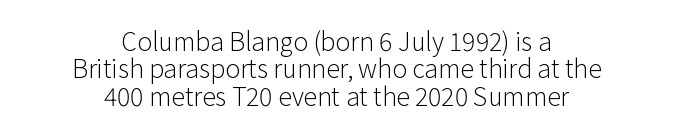
Leftover space on each line is divided equally before and after the words. The weight tops out at a normal text grade. In terms of leading, this rendering errs on the cramped side. Vertical strokes here are truly vertical.
